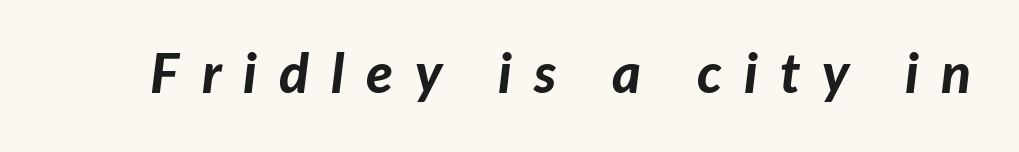
{"italic": "yes", "lean": "right", "slant_degrees": 7, "bold": "yes", "weight": "bold", "width": "normal", "stroke_contrast": "low", "x_height": "medium", "monospaced": "no", "underline": "no", "letter_spacing": "wide", "letter_spacing_em": 0.4, "glyph_px": 55}
